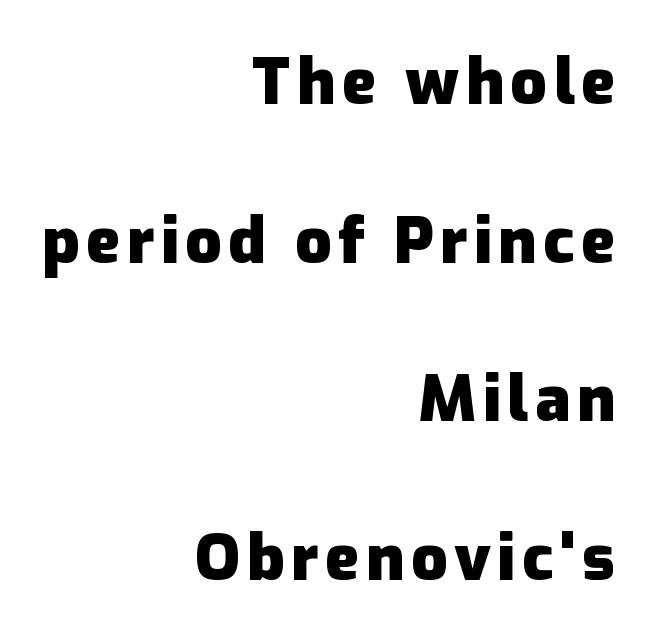
{"serif": "no", "italic": "no", "bold": "yes", "weight": "heavy", "width": "normal", "stroke_contrast": "low", "x_height": "medium", "monospaced": "no", "underline": "no", "align": "right", "line_spacing": "loose", "line_spacing_ratio": 2.48, "glyph_px": 64}
